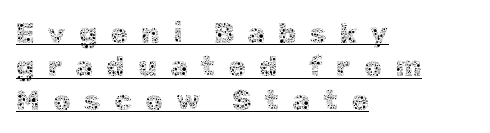
{"italic": "no", "bold": "no", "weight": "thin", "width": "normal", "x_height": "medium", "monospaced": "no", "underline": "yes", "align": "left", "line_spacing_ratio": 1.19, "letter_spacing": "wide", "letter_spacing_em": 0.47, "glyph_px": 28}
